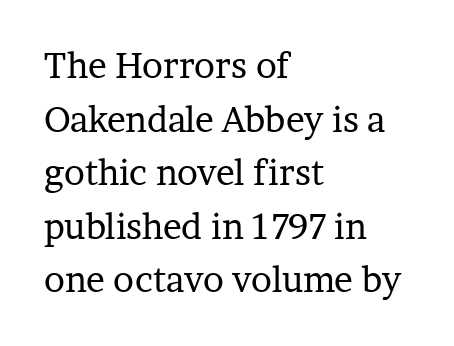
The image shows 35 px regular-weight serif type, upright; set left-aligned, normal line spacing (1.53x), normal letter spacing, not underlined; low stroke contrast and a medium x-height.
